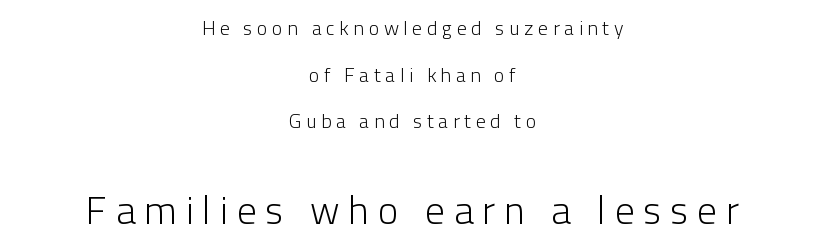
{"serif": "no", "italic": "no", "bold": "no", "weight": "light", "width": "normal", "stroke_contrast": "low", "x_height": "medium", "monospaced": "no", "underline": "no", "align": "center", "line_spacing": "loose", "line_spacing_ratio": 2.33, "letter_spacing": "wide", "letter_spacing_em": 0.23, "larger_block": "second", "size_ratio": 1.95, "glyph_px": 39}
